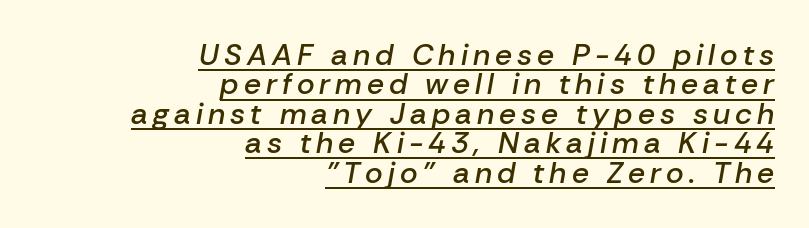
The image shows 30 px semibold type, italic (leaning right); set right-aligned, tight line spacing (0.98x), underlined; low stroke contrast and a medium x-height.
